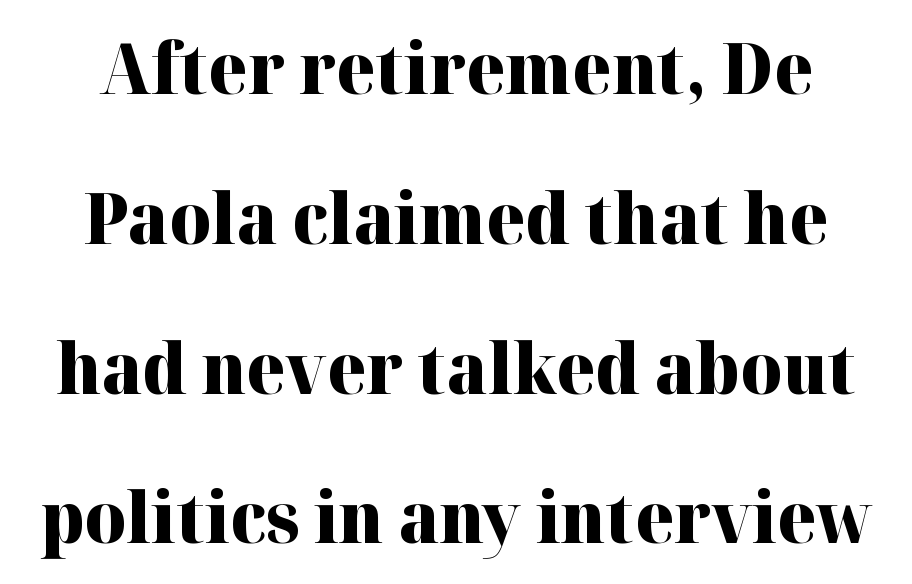
You could not count columns in this text — the font is proportionally spaced. Notice how thick the strokes are: this is what a full bold looks like. Nobody drew a line under any word here. When letters stand straight like this, we call the style roman or upright. Small tapered or slab feet sit at the stroke ends, so this counts as serif. What's the leading like? Stretched, with rows far apart.
